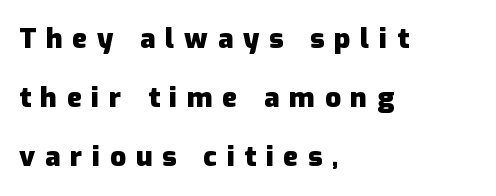
Chunky letters — that's bold for sure. The gaps between neighbouring characters are conspicuously large. Do the letters lean? They stand straight. Think of a printed novel: that variable character pitch is what you see here. Which margin do the lines hug? The left one — the right edge is uneven.
